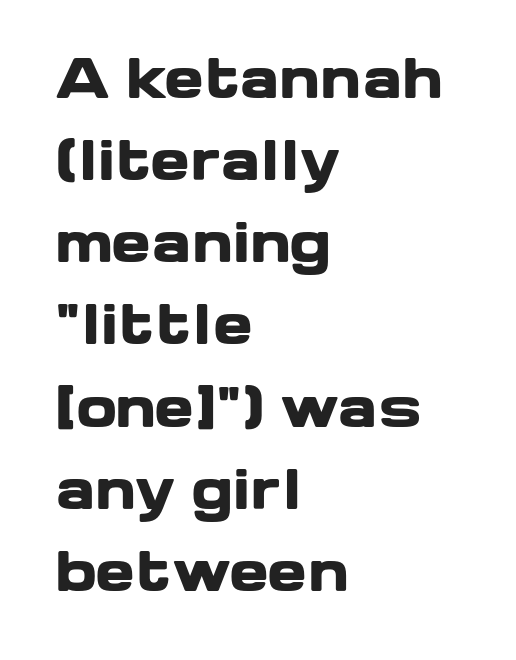
{"serif": "no", "italic": "no", "bold": "yes", "weight": "heavy", "width": "wide", "stroke_contrast": "low", "x_height": "medium", "monospaced": "no", "underline": "no", "align": "left", "line_spacing": "normal", "line_spacing_ratio": 1.55, "letter_spacing": "normal", "letter_spacing_em": 0.0, "glyph_px": 53}
